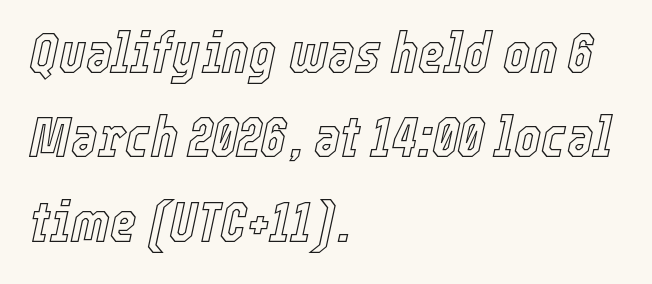
Q: Is the text italic (slanted)? A: Yes, it leans right by about 12 degrees.
Q: Is the text underlined? A: No.
Q: How is the paragraph aligned? A: Left-aligned.
Q: Is the spacing between letters normal or unusually wide? A: Normal.
Q: Is the spacing between lines tight, normal or loose? A: Normal.
Q: Width (condensed, normal, or wide)? A: Condensed.
Q: x-height? A: Medium.
Q: Monospaced? A: No.
